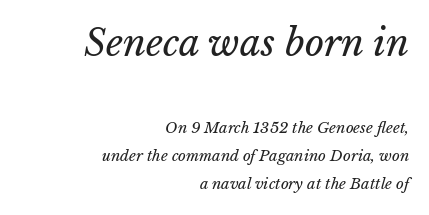
The image shows 37 px regular-weight type; set right-aligned, line spacing 1.86x, normal letter spacing, not underlined; the first (top) block is 2.47x larger; low stroke contrast and a medium x-height.
